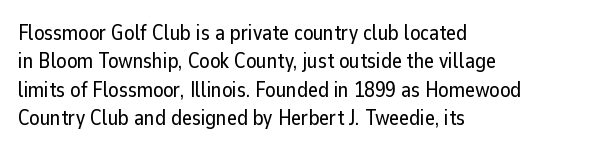
Q: Is the text italic (slanted)? A: No, it is upright.
Q: Is the text underlined? A: No.
Q: How is the paragraph aligned? A: Left-aligned.
Q: Is the spacing between letters normal or unusually wide? A: Normal.
Q: Is the spacing between lines tight, normal or loose? A: Normal.
